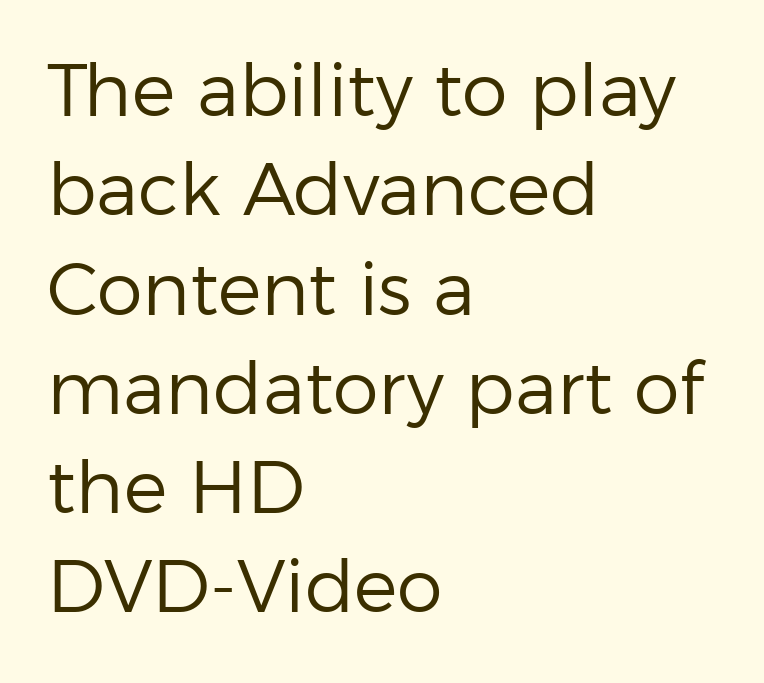
Q: Is the text bold? A: No.
Q: Is the text italic (slanted)? A: No, it is upright.
Q: Is the typeface a serif or a sans-serif typeface? A: Sans-serif.
Q: Is the text underlined? A: No.
Q: How is the paragraph aligned? A: Left-aligned.
Q: Is the spacing between letters normal or unusually wide? A: Normal.
Q: Is the spacing between lines tight, normal or loose? A: Normal.
Q: Width (condensed, normal, or wide)? A: Normal.
Q: Stroke contrast? A: Low.
Q: x-height? A: Medium.
Q: Monospaced? A: No.
